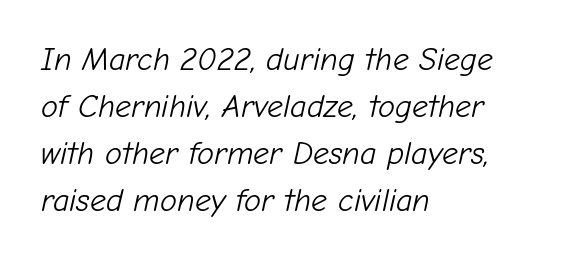
The image shows 32 px light type, italic (leaning right); set left-aligned, normal line spacing (1.47x), normal letter spacing, not underlined; low stroke contrast and a medium x-height.
